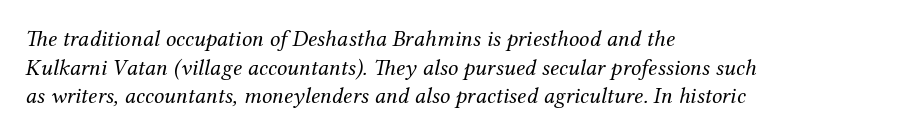
Q: Is the text bold? A: No.
Q: Is the text italic (slanted)? A: Yes, it leans right by about 12 degrees.
Q: Is the text underlined? A: No.
Q: How is the paragraph aligned? A: Left-aligned.
Q: Is the spacing between letters normal or unusually wide? A: Normal.
Q: Is the spacing between lines tight, normal or loose? A: Normal.
